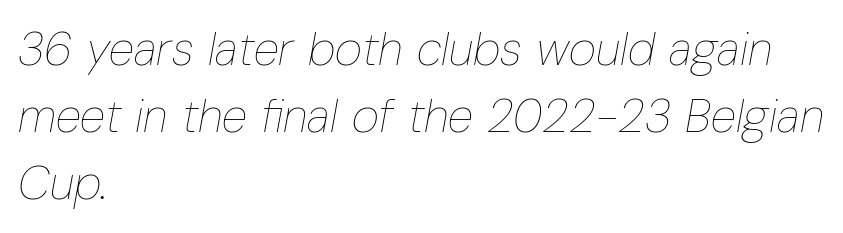
Descenders hang freely into open space. Think standard paragraph weight, or any step lighter than that. Layout note: lines flush left. Think of a printed novel: that variable character pitch is what you see here. Rows of type keep a routine distance in the vertical direction.
